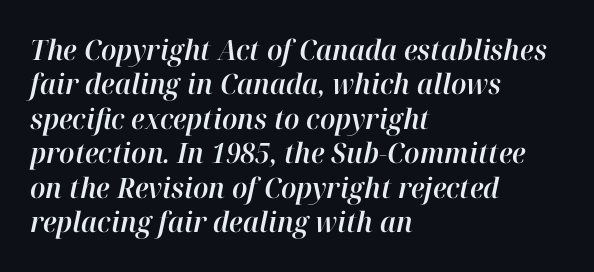
{"italic": "yes", "lean": "right", "slant_degrees": 12, "width": "normal", "stroke_contrast": "high", "x_height": "medium", "monospaced": "no", "underline": "no", "align": "left", "line_spacing_ratio": 1.23, "letter_spacing": "normal", "letter_spacing_em": 0.0, "glyph_px": 28}
